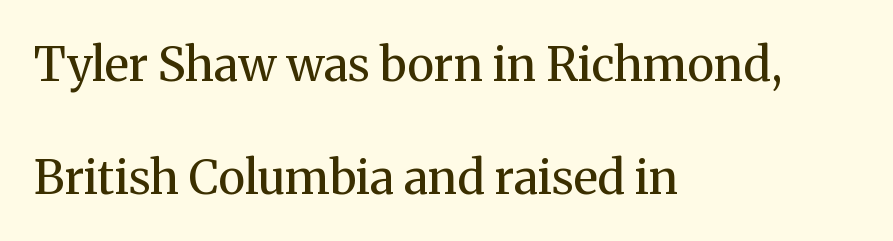
Q: Is the text bold? A: No.
Q: Is the text italic (slanted)? A: No, it is upright.
Q: Is the typeface a serif or a sans-serif typeface? A: Serif.
Q: Is the text underlined? A: No.
Q: How is the paragraph aligned? A: Left-aligned.
Q: Is the spacing between letters normal or unusually wide? A: Normal.
Q: Is the spacing between lines tight, normal or loose? A: Loose.
Q: Width (condensed, normal, or wide)? A: Normal.
Q: Stroke contrast? A: Medium.
Q: x-height? A: Medium.
Q: Monospaced? A: No.
